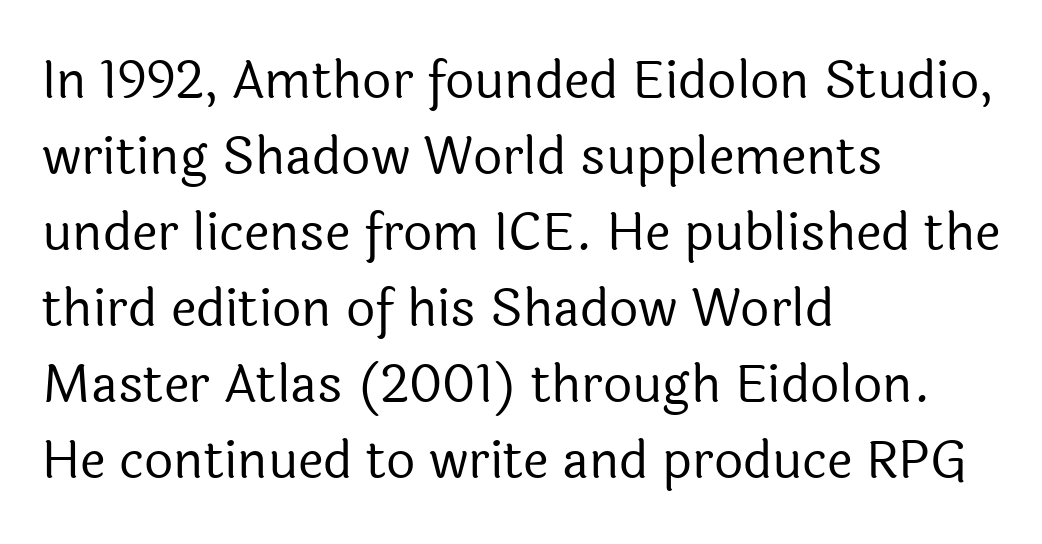
Looks like regular typesetting: each glyph gets only the width it needs. Anything drawn beneath the words? Only blank space. Letter spacing: default. Stroke mass is kept to a normal reading level or below. Characters remain perfectly vertical along every line.
